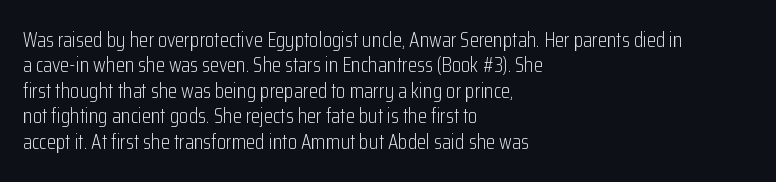
The image shows 21 px text type, upright; set left-aligned, line spacing 1.21x, normal letter spacing, not underlined.
